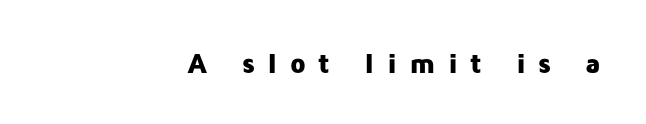
Bold? Absolutely — the strokes are thick and heavy. Posture: straight, roman, zero tilt. The string is rendered with underlining switched off. Line endings align vertically; line beginnings do not. The face used here is proportionally spaced, like ordinary book or web type.
